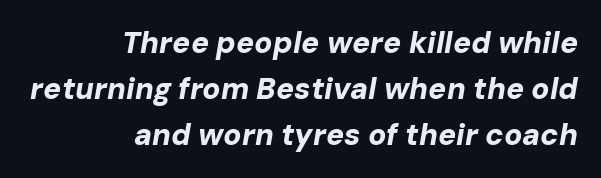
You'd pick this weight for a headline — it's a proper bold. Italic: yes, the glyphs are oblique. Which margin do the lines hug? The right one — the left edge is uneven. How would I describe the line gaps? Plain and ordinary.
